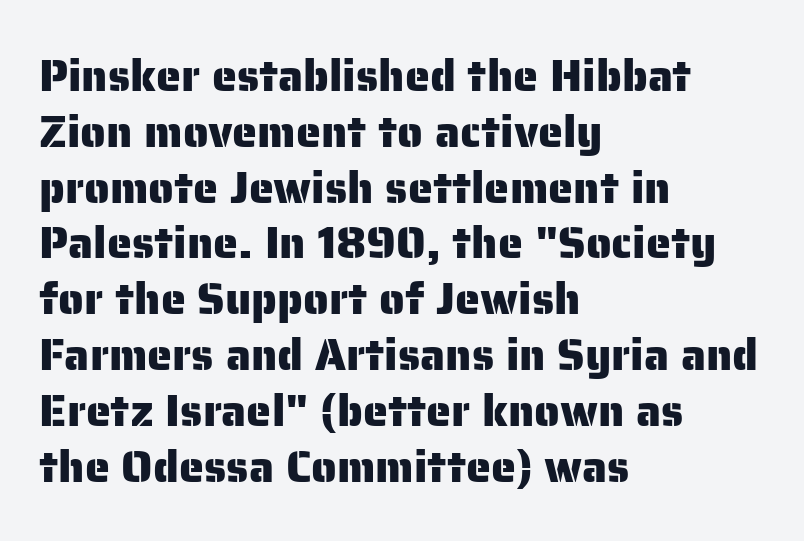
{"serif": "no", "italic": "no", "width": "normal", "stroke_contrast": "low", "x_height": "medium", "monospaced": "no", "underline": "no", "align": "left", "line_spacing_ratio": 1.24, "letter_spacing": "normal", "letter_spacing_em": 0.0, "glyph_px": 45}
